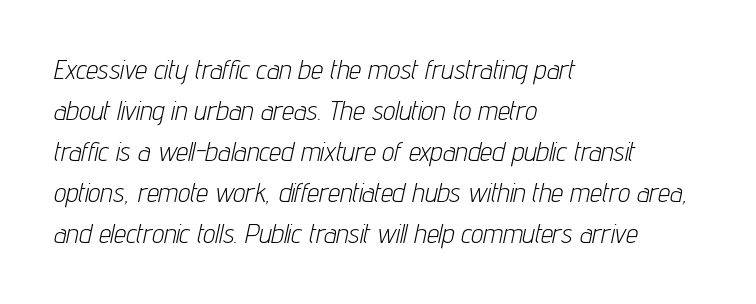
The image shows 27 px text type, italic (leaning right); set left-aligned, normal line spacing (1.52x), normal letter spacing, not underlined.
